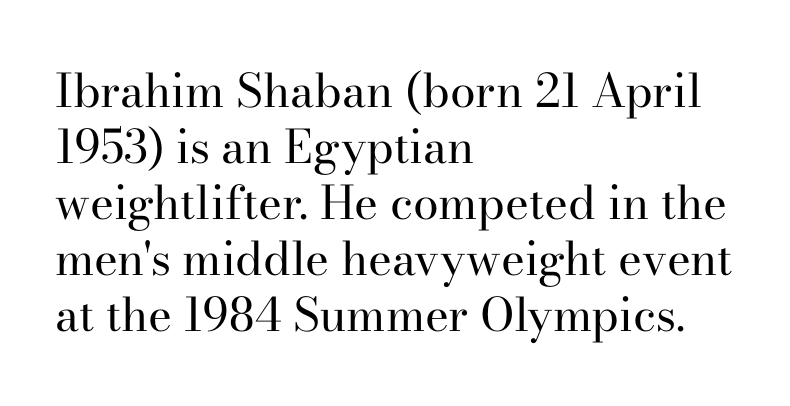
The image shows 46 px regular-weight serif type, upright; set left-aligned, line spacing 1.22x, normal letter spacing, not underlined; high stroke contrast and a small x-height.
